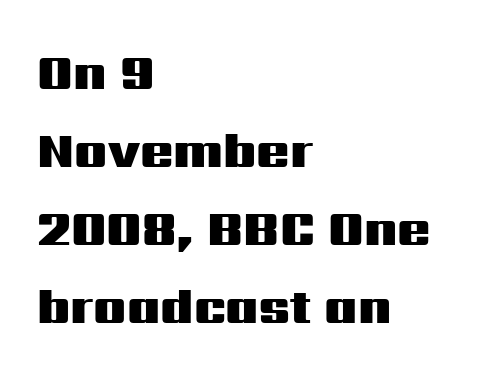
Q: Is the text bold? A: Yes.
Q: Is the text italic (slanted)? A: No, it is upright.
Q: Is the typeface a serif or a sans-serif typeface? A: Sans-serif.
Q: Is the text underlined? A: No.
Q: How is the paragraph aligned? A: Left-aligned.
Q: Is the spacing between letters normal or unusually wide? A: Normal.
Q: Is the spacing between lines tight, normal or loose? A: Normal.
Q: Width (condensed, normal, or wide)? A: Wide.
Q: Stroke contrast? A: Medium.
Q: x-height? A: Medium.
Q: Monospaced? A: No.
